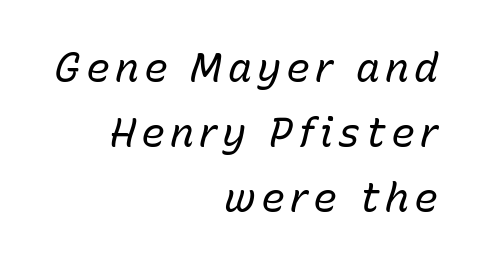
Leftover space on each line is placed entirely before the opening word. Evenly set lines give the paragraph a standard silhouette. If you drew a line through each stem, it would be angled. The font sits on the lighter half of the weight spectrum, regular included. Note the varied advance widths — an 'i' is clearly narrower than an 'm'.
